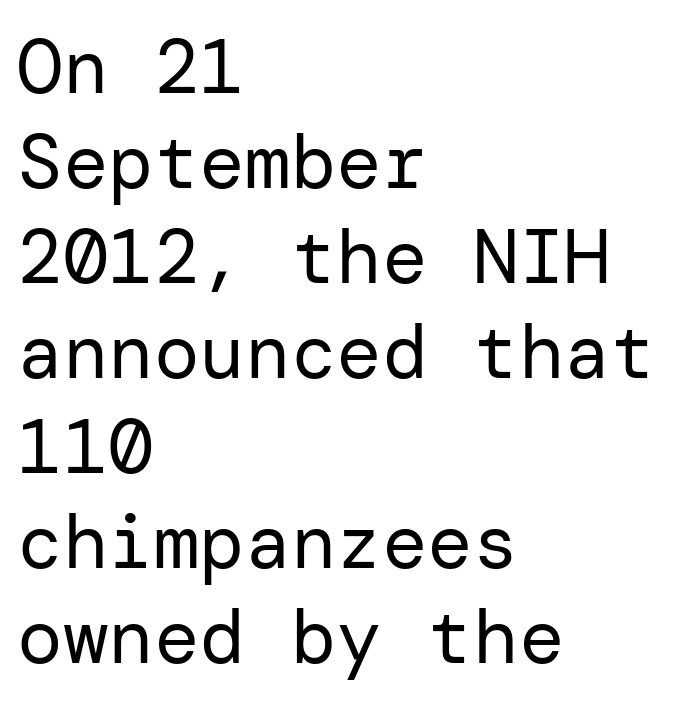
{"serif": "no", "italic": "no", "bold": "no", "weight": "regular", "width": "normal", "stroke_contrast": "low", "x_height": "medium", "underline": "no", "align": "left", "line_spacing": "normal", "line_spacing_ratio": 1.25, "letter_spacing": "normal", "letter_spacing_em": 0.0, "glyph_px": 76}
